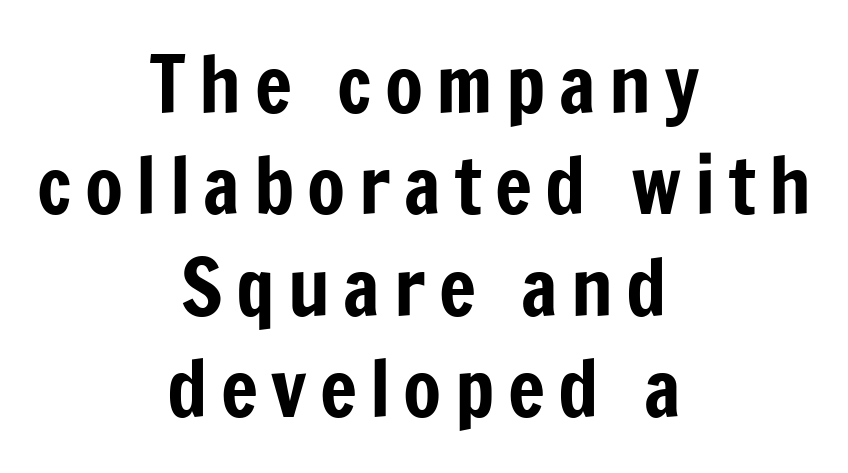
The specimen reads as upright at a glance. The setting favours the middle, as headings and verse often do. A typesetter would label this face a sans. Compared with typical paragraphs, the rows here are spaced about the same.
